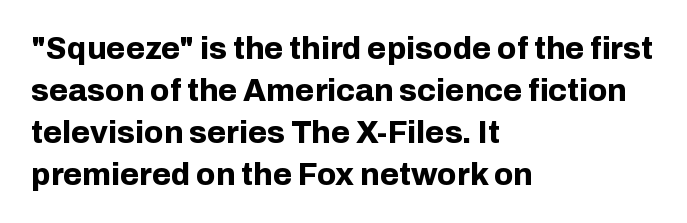
The image shows 31 px bold sans-serif type, upright; set left-aligned, normal line spacing (1.35x), normal letter spacing, not underlined; low stroke contrast and a medium x-height.
